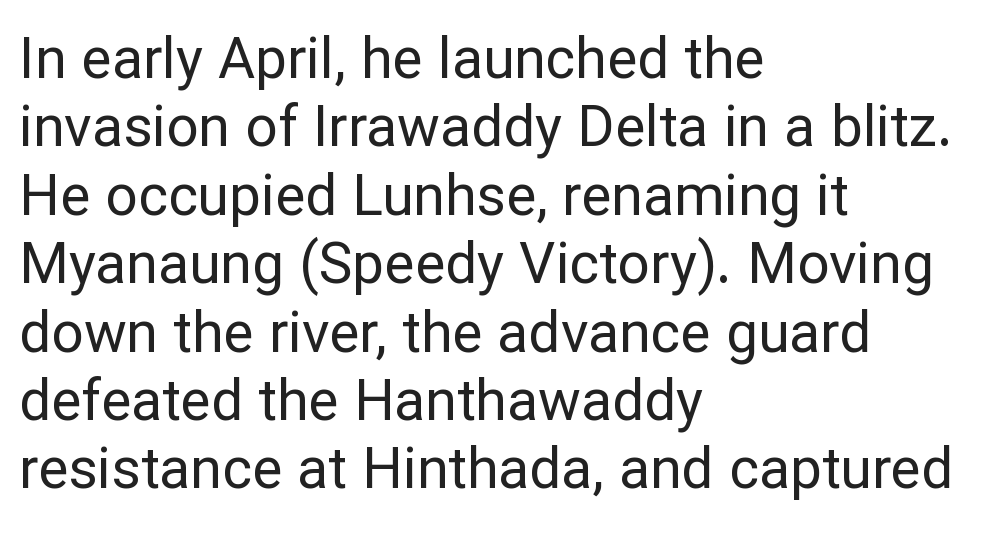
Q: Is the text bold? A: No.
Q: Is the text italic (slanted)? A: No, it is upright.
Q: Is the typeface a serif or a sans-serif typeface? A: Sans-serif.
Q: Is the text underlined? A: No.
Q: How is the paragraph aligned? A: Left-aligned.
Q: Is the spacing between letters normal or unusually wide? A: Normal.
Q: Width (condensed, normal, or wide)? A: Normal.
Q: Stroke contrast? A: Low.
Q: x-height? A: Medium.
Q: Monospaced? A: No.
